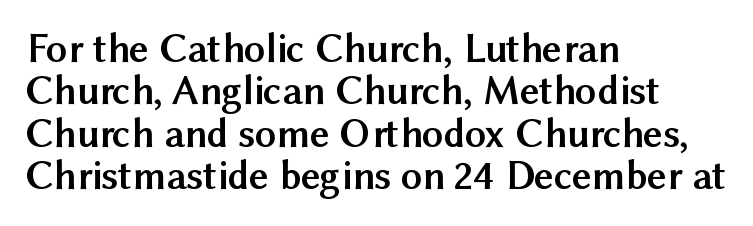
{"serif": "no", "italic": "no", "bold": "yes", "weight": "semibold", "width": "normal", "stroke_contrast": "medium", "x_height": "medium", "monospaced": "no", "underline": "no", "align": "left", "line_spacing": "tight", "line_spacing_ratio": 1.01, "letter_spacing": "normal", "letter_spacing_em": 0.0, "glyph_px": 42}
